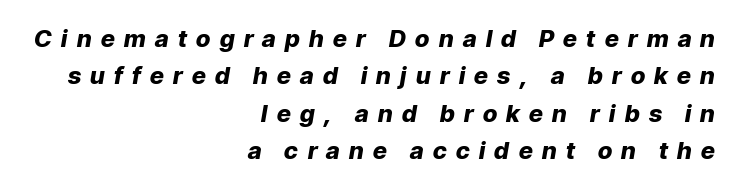
The image shows 24 px bold type, italic (leaning right); set right-aligned, normal line spacing (1.56x), unusually wide letter spacing (+0.39 em), not underlined.
